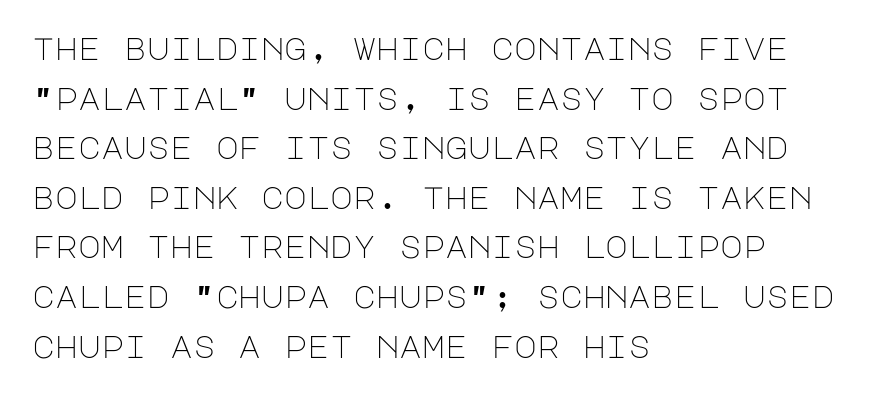
The image shows 31 px light sans-serif type, upright; set left-aligned, normal line spacing (1.6x), normal letter spacing, not underlined; low stroke contrast and a large x-height.
